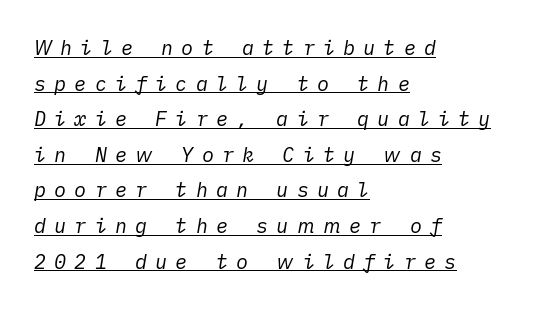
Q: Is the text bold? A: No.
Q: Is the text italic (slanted)? A: Yes, it leans right by about 10 degrees.
Q: Is the text underlined? A: Yes.
Q: How is the paragraph aligned? A: Left-aligned.
Q: Is the spacing between letters normal or unusually wide? A: Unusually wide.
